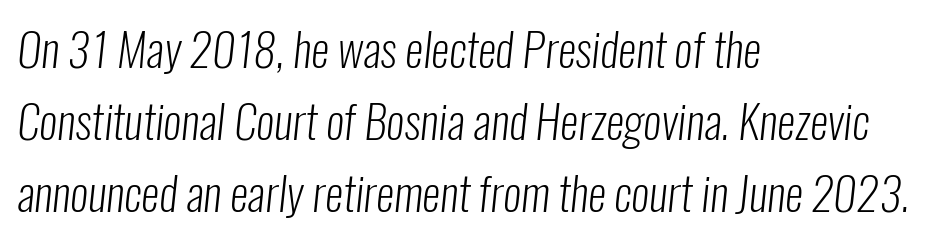
The line-height multiplier appears to be the usual default. These lines are rendered in a variable-pitch font. These lines are set flush left with a ragged right edge. A clean baseline with only descenders dipping below it. Weight: not bold — regular or lighter. The passage shown has conventional tracking throughout.
